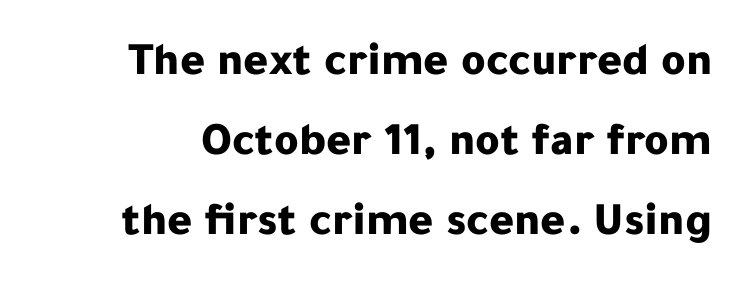
The image shows 47 px bold sans-serif type, upright; set normal line spacing (1.7x), normal letter spacing, not underlined; low stroke contrast and a medium x-height.
